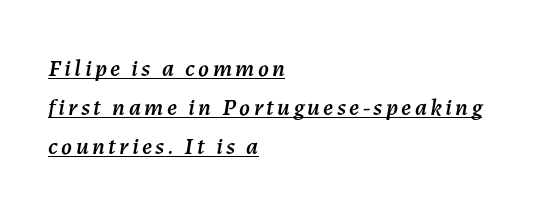
The image shows 24 px text type, italic (leaning right); set left-aligned, normal line spacing (1.62x), underlined.
